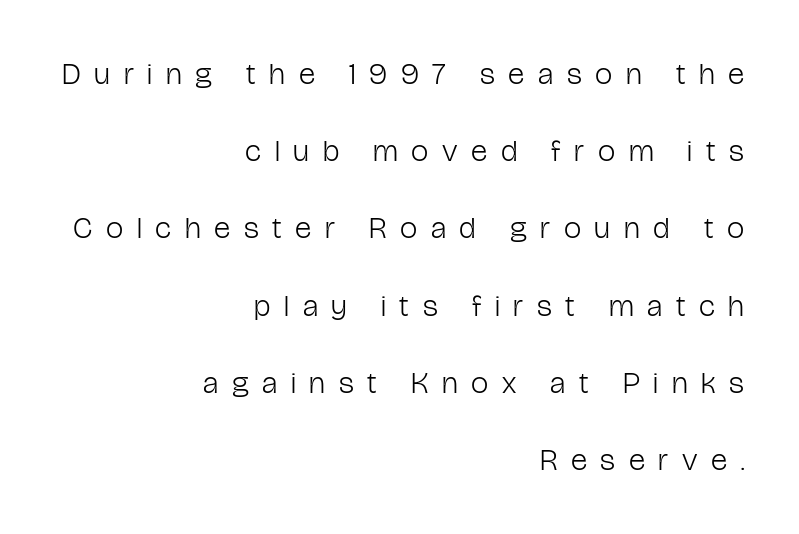
Q: Is the text bold? A: No.
Q: Is the text italic (slanted)? A: No, it is upright.
Q: Is the typeface a serif or a sans-serif typeface? A: Sans-serif.
Q: Is the text underlined? A: No.
Q: How is the paragraph aligned? A: Right-aligned.
Q: Is the spacing between letters normal or unusually wide? A: Unusually wide.
Q: Is the spacing between lines tight, normal or loose? A: Loose.
Q: Width (condensed, normal, or wide)? A: Condensed.
Q: Stroke contrast? A: Low.
Q: x-height? A: Medium.
Q: Monospaced? A: No.
